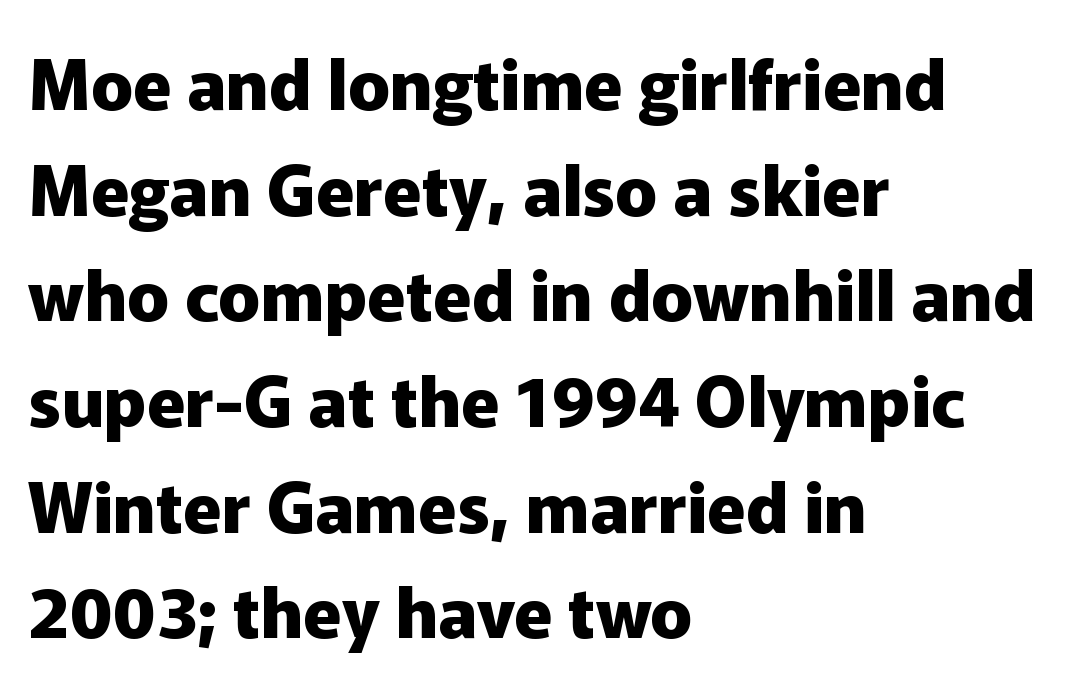
The image shows 70 px heavy sans-serif type, upright; set left-aligned, normal line spacing (1.51x), normal letter spacing, not underlined; low stroke contrast and a medium x-height.
